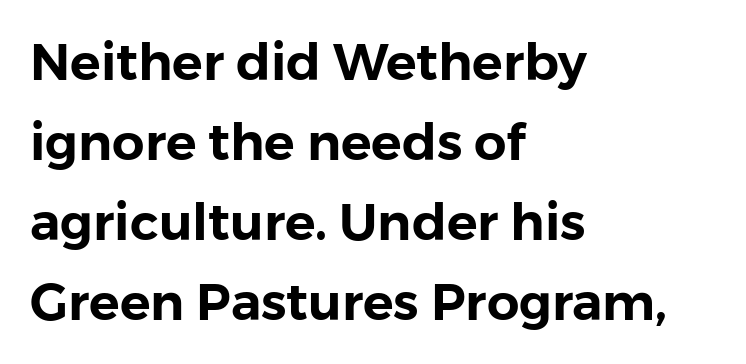
Q: Is the text italic (slanted)? A: No, it is upright.
Q: Is the typeface a serif or a sans-serif typeface? A: Sans-serif.
Q: Is the text underlined? A: No.
Q: How is the paragraph aligned? A: Left-aligned.
Q: Is the spacing between letters normal or unusually wide? A: Normal.
Q: Is the spacing between lines tight, normal or loose? A: Normal.
Q: Width (condensed, normal, or wide)? A: Normal.
Q: x-height? A: Medium.
Q: Monospaced? A: No.
